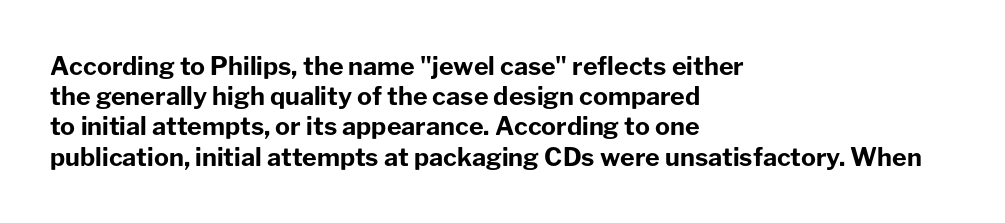
Q: Is the text bold? A: Yes.
Q: Is the text italic (slanted)? A: No, it is upright.
Q: Is the text underlined? A: No.
Q: How is the paragraph aligned? A: Left-aligned.
Q: Is the spacing between letters normal or unusually wide? A: Normal.
